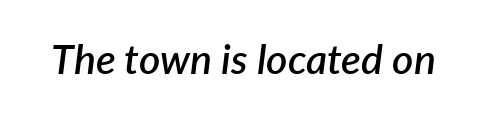
Q: Is the text bold? A: Semi-bold.
Q: Is the text italic (slanted)? A: Yes, it leans right by about 7 degrees.
Q: Is the text underlined? A: No.
Q: Is the spacing between letters normal or unusually wide? A: Normal.
Q: Width (condensed, normal, or wide)? A: Normal.
Q: Stroke contrast? A: Low.
Q: x-height? A: Medium.
Q: Monospaced? A: No.
